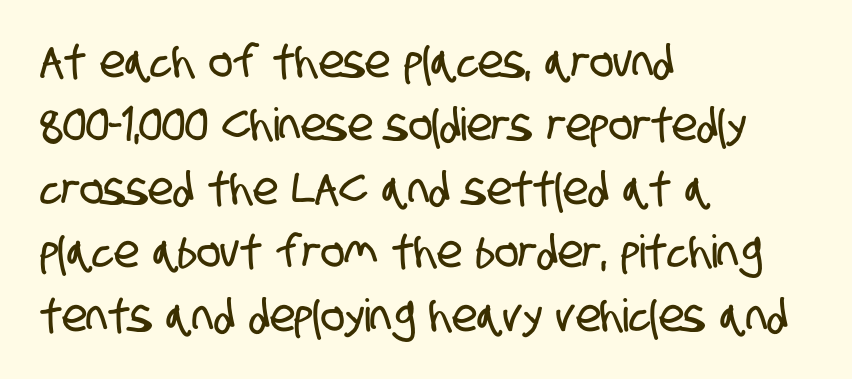
Left-aligned paragraph, ragged on the right. The letters advance in unequal steps, a hallmark of proportional type. Look at the bottom of the vertical strokes: they stop flat, with no serifs. The glyphs are unaccompanied by any horizontal stroke below them. This rendering leaves character spacing at its baseline value. What's the leading like? Ordinary, nothing unusual.
